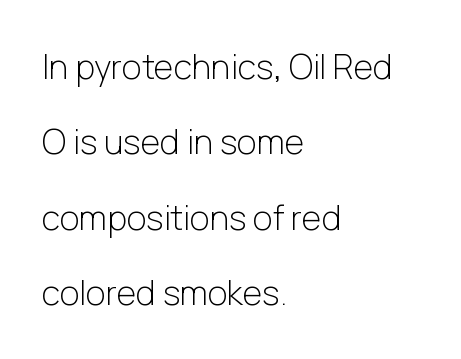
{"serif": "no", "italic": "no", "bold": "no", "weight": "light", "width": "normal", "stroke_contrast": "low", "x_height": "medium", "monospaced": "no", "underline": "no", "align": "left", "line_spacing": "loose", "line_spacing_ratio": 2.22, "letter_spacing": "normal", "letter_spacing_em": 0.0, "glyph_px": 34}
